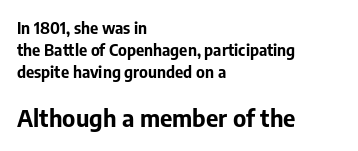
The image shows 24 px bold type, upright; set left-aligned, normal line spacing (1.38x), normal letter spacing, not underlined; the second (bottom) block is 1.5x larger.
